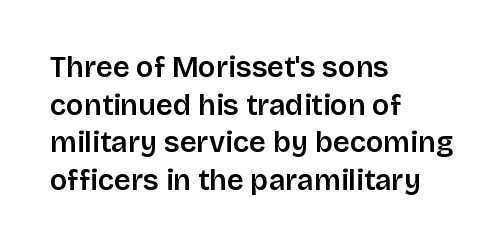
The image shows 29 px sans-serif type, upright; set left-aligned, normal line spacing (1.3x), normal letter spacing, not underlined; low stroke contrast and a large x-height.
